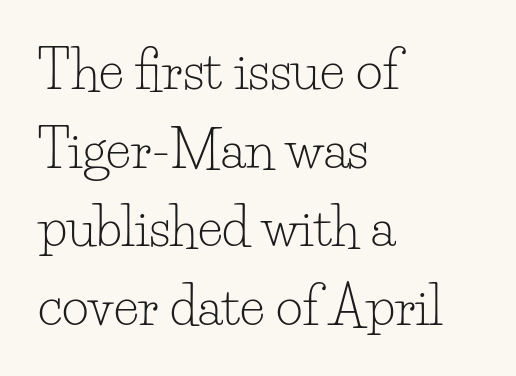
The image shows 52 px light serif type, upright; set left-aligned, normal line spacing (1.51x), normal letter spacing, not underlined; low stroke contrast and a small x-height.
